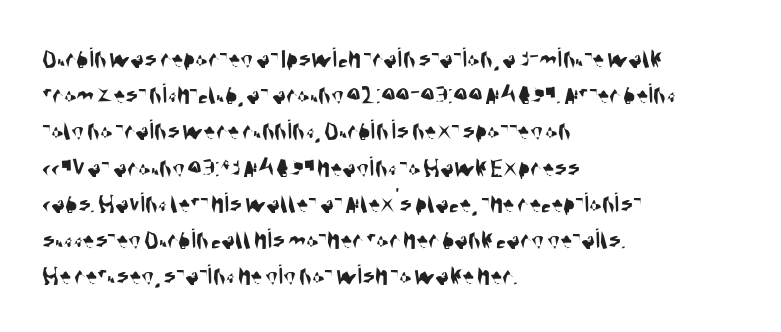
Q: Is the typeface a serif or a sans-serif typeface? A: Sans-serif.
Q: Is the text underlined? A: No.
Q: How is the paragraph aligned? A: Left-aligned.
Q: Is the spacing between letters normal or unusually wide? A: Normal.
Q: Is the spacing between lines tight, normal or loose? A: Normal.
Q: Width (condensed, normal, or wide)? A: Condensed.
Q: Stroke contrast? A: Medium.
Q: x-height? A: Large.
Q: Monospaced? A: No.
